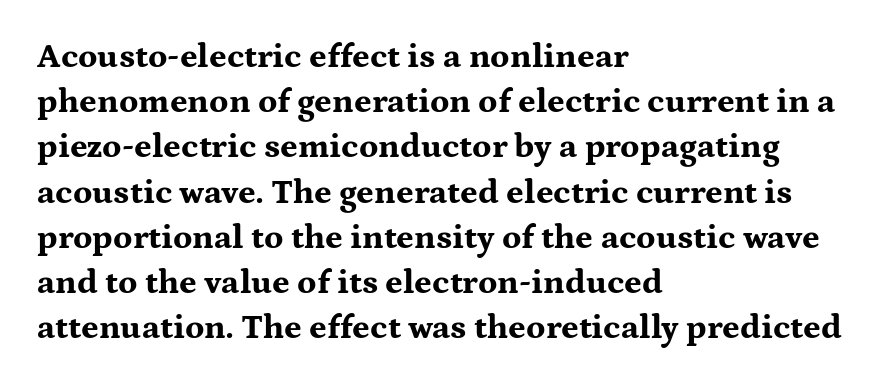
Q: Is the text bold? A: Yes.
Q: Is the text italic (slanted)? A: No, it is upright.
Q: Is the typeface a serif or a sans-serif typeface? A: Serif.
Q: Is the text underlined? A: No.
Q: How is the paragraph aligned? A: Left-aligned.
Q: Is the spacing between letters normal or unusually wide? A: Normal.
Q: Is the spacing between lines tight, normal or loose? A: Normal.
Q: Width (condensed, normal, or wide)? A: Wide.
Q: Stroke contrast? A: Medium.
Q: x-height? A: Medium.
Q: Monospaced? A: No.
